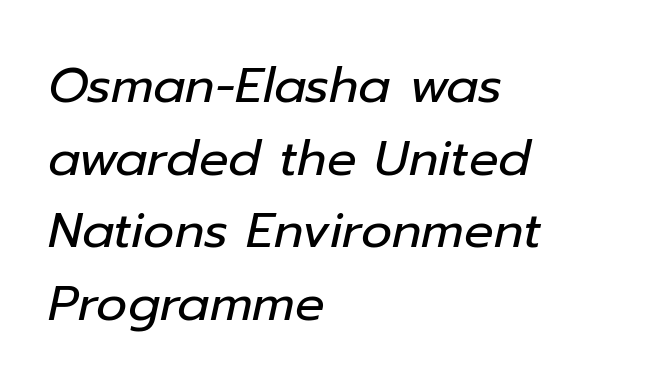
Q: Is the text bold? A: No.
Q: Is the text italic (slanted)? A: Yes, it leans right by about 12 degrees.
Q: Is the text underlined? A: No.
Q: How is the paragraph aligned? A: Left-aligned.
Q: Is the spacing between letters normal or unusually wide? A: Normal.
Q: Is the spacing between lines tight, normal or loose? A: Normal.
Q: Width (condensed, normal, or wide)? A: Normal.
Q: Stroke contrast? A: Low.
Q: x-height? A: Medium.
Q: Monospaced? A: No.
